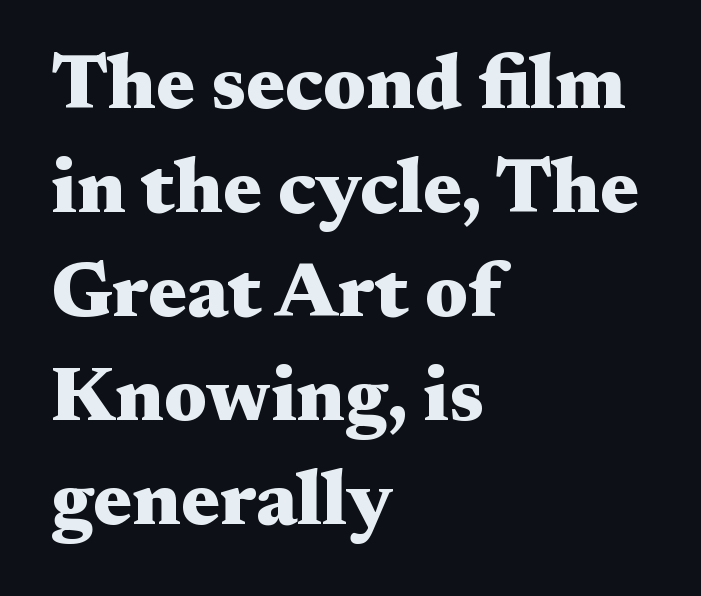
A typesetter would call this proportional, since set widths differ per character. Letterform terminals end in serifs throughout the passage. Is there any slant? The stems are plumb. Glyph-to-glyph distance matches everyday printed text. The setting favours the left margin, as ordinary paragraphs usually do.
